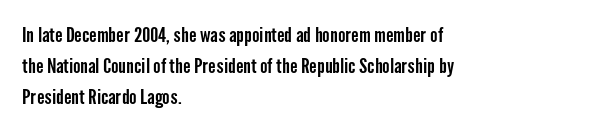
{"italic": "no", "underline": "no", "align": "left", "line_spacing": "normal", "line_spacing_ratio": 1.54, "letter_spacing": "normal", "letter_spacing_em": 0.0, "glyph_px": 20}
